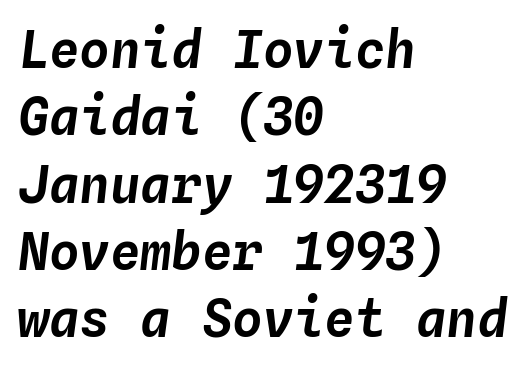
The image shows 51 px text type, italic (leaning right), monospaced; set left-aligned, normal line spacing (1.32x), normal letter spacing, not underlined; low stroke contrast and a medium x-height.
